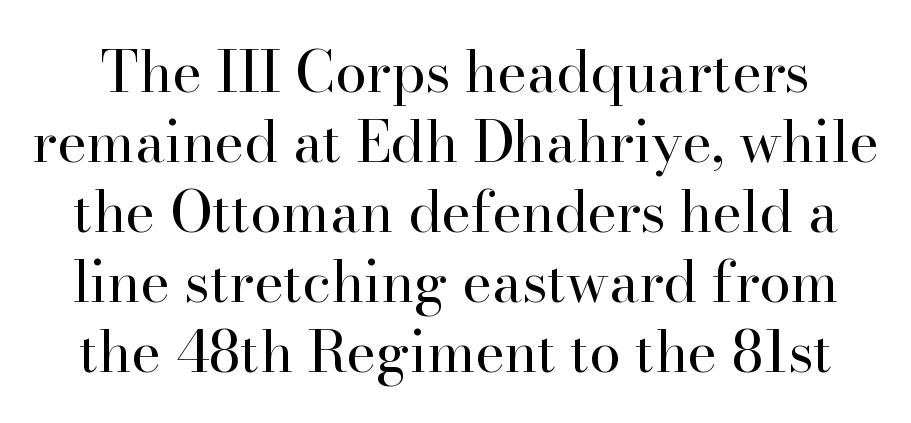
The image shows 57 px regular-weight serif type, upright; set line spacing 1.23x, normal letter spacing, not underlined; high stroke contrast and a small x-height.
